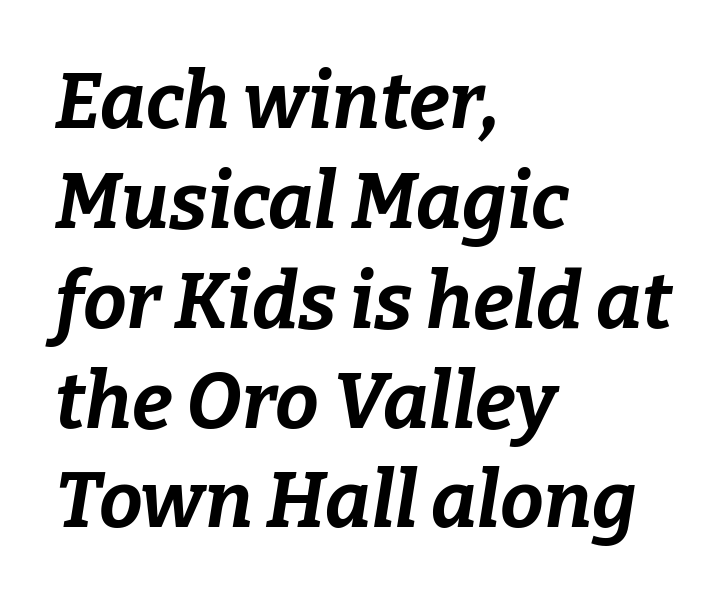
The glyphs look as if they've been sheared to an angle. Line starts are locked; line ends wander. Is the letter spacing exaggerated? No — it looks like the ordinary default. The sample has been set heavy, in full bold.
